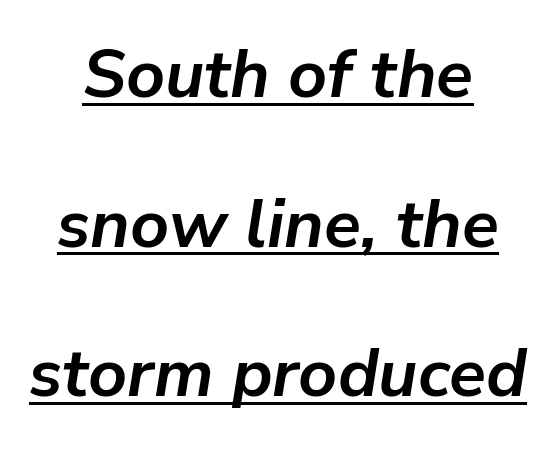
Slant detected: the letters are inclined. Is the letter spacing exaggerated? No — it looks like the ordinary default. You could fit nearly another row in the gap between these rows. Each letter keeps its own natural width here, so spacing adapts to shape.
